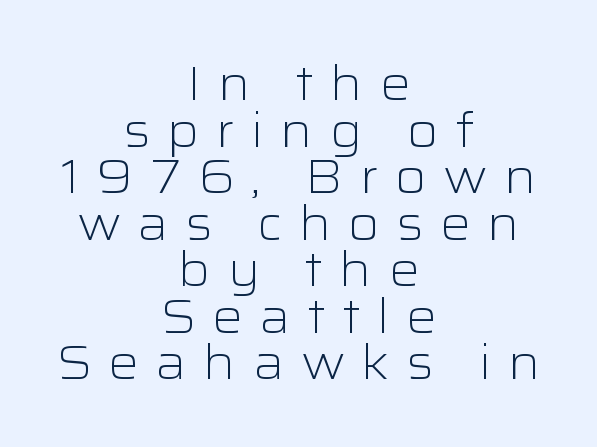
The image shows 48 px light, wide sans-serif type, upright; set centered, tight line spacing (0.97x), unusually wide letter spacing (+0.34 em), not underlined; low stroke contrast and a medium x-height.
